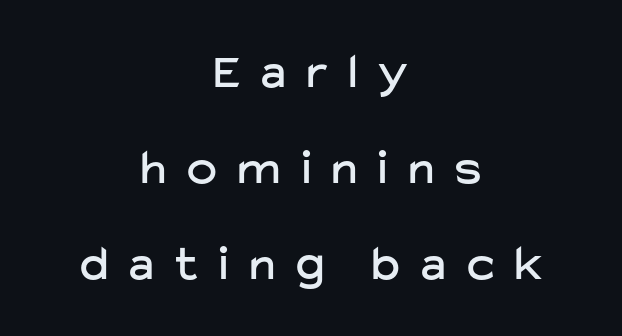
Q: Is the text italic (slanted)? A: No, it is upright.
Q: Is the typeface a serif or a sans-serif typeface? A: Sans-serif.
Q: Is the text underlined? A: No.
Q: How is the paragraph aligned? A: Centered.
Q: Is the spacing between letters normal or unusually wide? A: Unusually wide.
Q: Is the spacing between lines tight, normal or loose? A: Loose.
Q: Width (condensed, normal, or wide)? A: Normal.
Q: Stroke contrast? A: Low.
Q: x-height? A: Medium.
Q: Monospaced? A: No.
